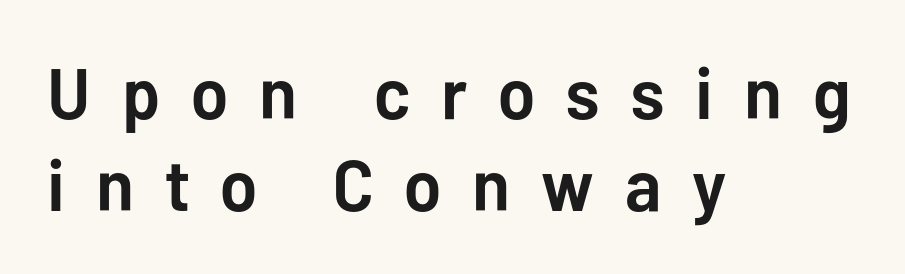
Q: Is the text bold? A: Yes.
Q: Is the text italic (slanted)? A: No, it is upright.
Q: Is the typeface a serif or a sans-serif typeface? A: Sans-serif.
Q: Is the text underlined? A: No.
Q: How is the paragraph aligned? A: Left-aligned.
Q: Is the spacing between letters normal or unusually wide? A: Unusually wide.
Q: Is the spacing between lines tight, normal or loose? A: Normal.
Q: Width (condensed, normal, or wide)? A: Normal.
Q: Stroke contrast? A: Low.
Q: x-height? A: Medium.
Q: Monospaced? A: No.
